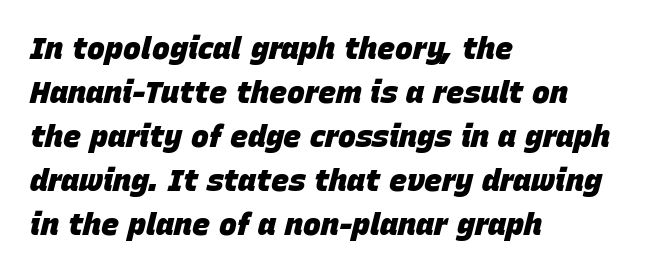
The image shows 30 px heavy type, italic (leaning right); set left-aligned, normal line spacing (1.47x), normal letter spacing, not underlined; low stroke contrast and a large x-height.
